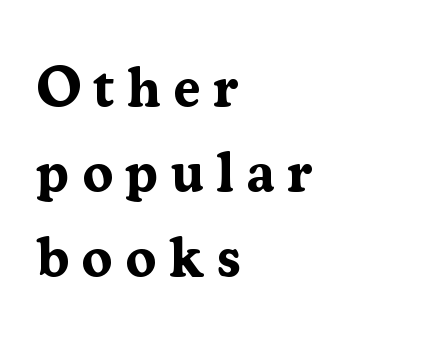
The image shows 56 px bold serif type, upright; set left-aligned, normal line spacing (1.52x), unusually wide letter spacing (+0.22 em), not underlined; medium stroke contrast and a medium x-height.
